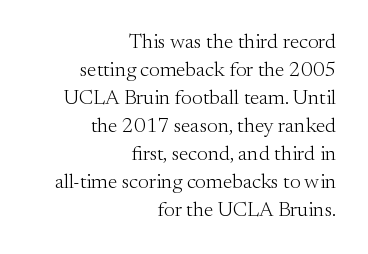
Think standard paragraph weight, or any step lighter than that. Characters follow at the spacing the type designer built in. The space between consecutive lines is moderate. Unlike italic type, these characters show no tilt at all.
